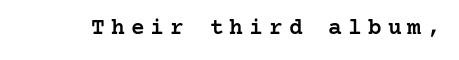
The image shows 23 px text type, upright; set unusually wide letter spacing (+0.26 em), not underlined.
